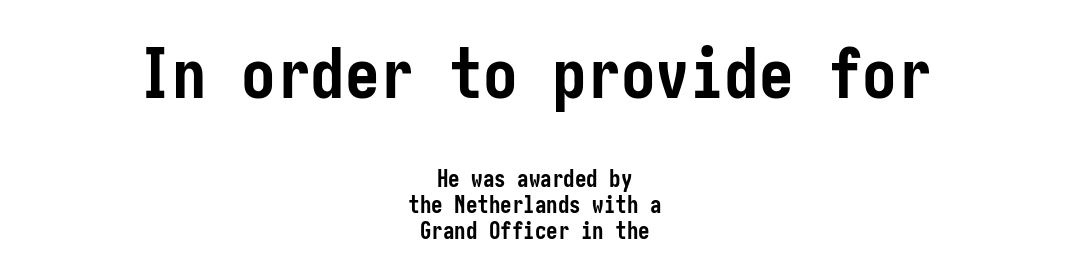
The image shows 69 px semibold, condensed sans-serif type, upright; set centered, tight line spacing (1.14x), normal letter spacing, not underlined; the first (top) block is 3.0x larger; low stroke contrast and a medium x-height.
